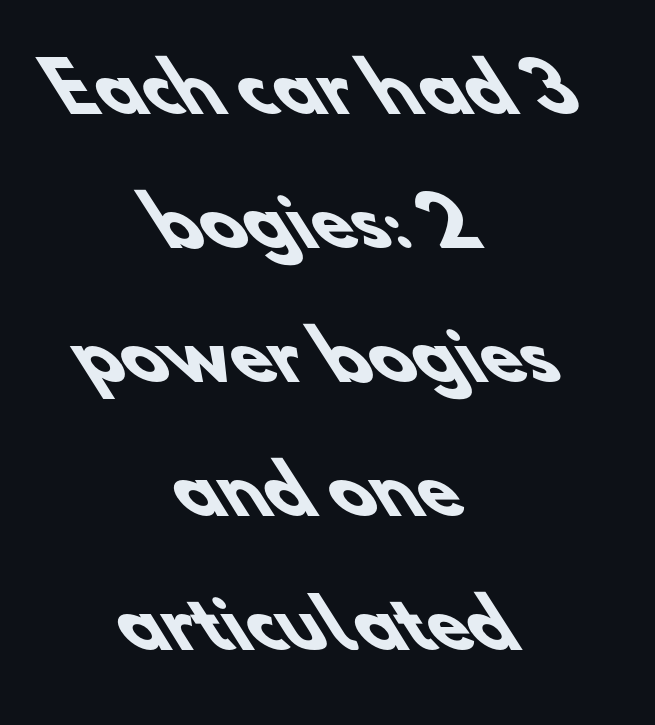
{"serif": "no", "bold": "yes", "weight": "heavy", "width": "normal", "stroke_contrast": "low", "x_height": "small", "monospaced": "no", "underline": "no", "align": "center", "line_spacing": "loose", "line_spacing_ratio": 2.0, "letter_spacing": "normal", "letter_spacing_em": 0.0, "glyph_px": 67}
